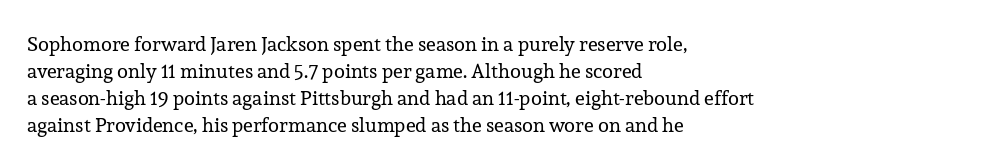
This sample uses an upright cut, with every glyph sitting square on the baseline. Reading down the column, the eye jumps a familiar distance to each next line. The horizontal fit of the characters is conventional and even. This is not heavy type; no bold has been used.
